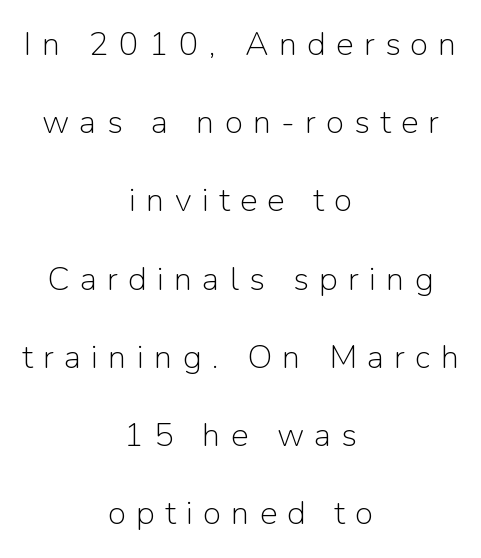
{"serif": "no", "italic": "no", "bold": "no", "weight": "light", "width": "normal", "stroke_contrast": "low", "x_height": "medium", "monospaced": "no", "underline": "no", "align": "center", "line_spacing": "loose", "line_spacing_ratio": 2.37, "letter_spacing": "wide", "letter_spacing_em": 0.31, "glyph_px": 33}
